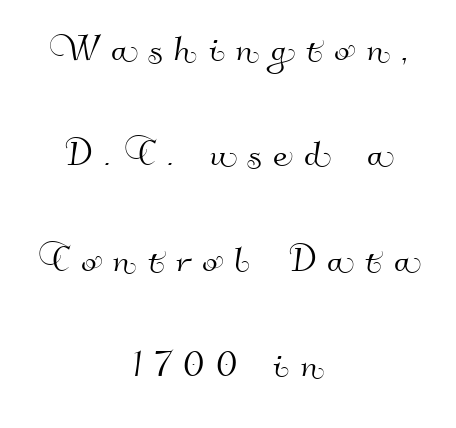
{"serif": "no", "width": "normal", "stroke_contrast": "high", "x_height": "small", "monospaced": "no", "underline": "no", "align": "center", "line_spacing": "loose", "line_spacing_ratio": 2.29, "letter_spacing": "wide", "letter_spacing_em": 0.25, "glyph_px": 46}
